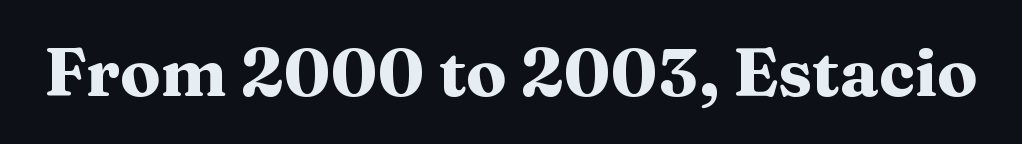
The font is running at its bold setting. The strip under each line holds only bare page. Posture: upright roman. Does the type have serifs? Yes, each stem ends in a small foot.
